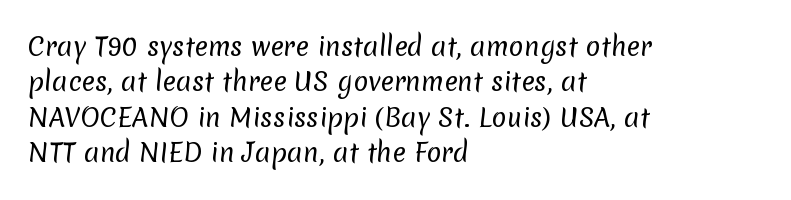
The image shows 25 px text type; set left-aligned, normal line spacing (1.42x), normal letter spacing, not underlined.
